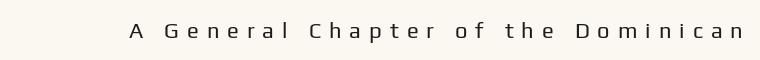
These lines have a slow, spaced-out rhythm from letter to letter. The passage shown is not underscored anywhere. A roman cut, with each character standing at attention. The face looks like a standard text weight, possibly lighter.
